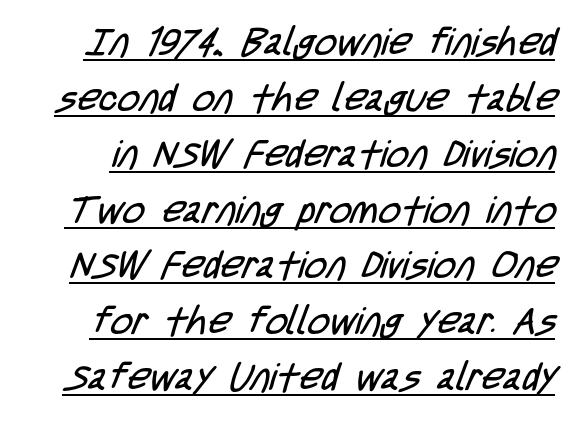
Is this a sans? Yes — the strokes have no serifs. Notice how descenders clear the ascenders below comfortably — that's standard leading. This sample uses plain, unmodified letter spacing. Summary of weight: not heavy and not bold. Do the characters align in a grid? No, the font is proportional. A rule runs beneath these lines of type.
